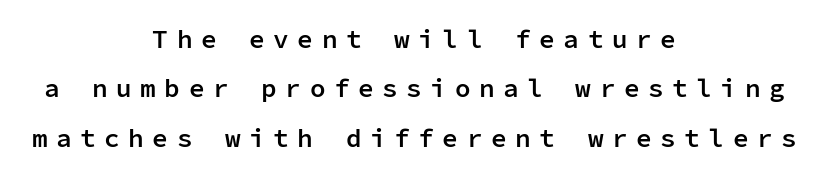
{"italic": "no", "bold": "semi", "underline": "no", "align": "center", "line_spacing": "loose", "line_spacing_ratio": 1.9, "letter_spacing": "wide", "letter_spacing_em": 0.33, "glyph_px": 26}
